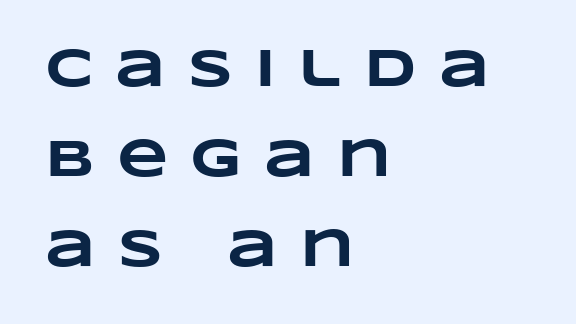
Q: Is the text bold? A: Yes.
Q: Is the text underlined? A: No.
Q: How is the paragraph aligned? A: Left-aligned.
Q: Is the spacing between letters normal or unusually wide? A: Unusually wide.
Q: Is the spacing between lines tight, normal or loose? A: Normal.
Q: Width (condensed, normal, or wide)? A: Wide.
Q: Stroke contrast? A: Low.
Q: x-height? A: Large.
Q: Monospaced? A: No.
